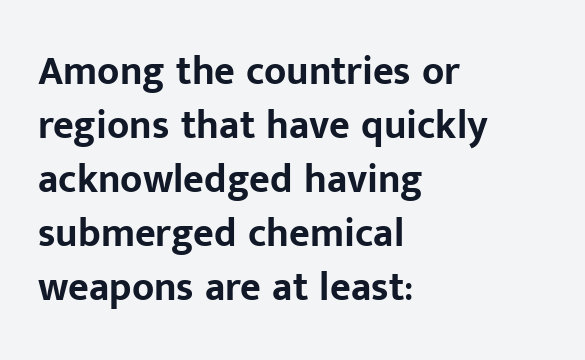
The image shows 40 px bold sans-serif type, upright; set left-aligned, normal line spacing (1.35x), normal letter spacing, not underlined; low stroke contrast and a medium x-height.
